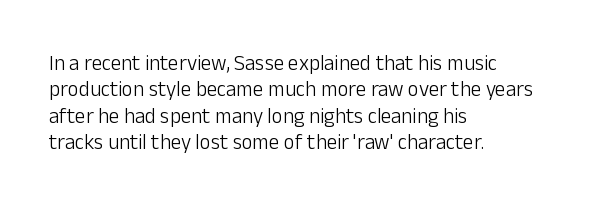
The rendering uses a moderate line-height, typical for paragraphs. Only glyphs here, with clear space below each row. The passage is arranged the way most books set body copy — flush left. Spacing between characters is what you'd get straight out of the box.
